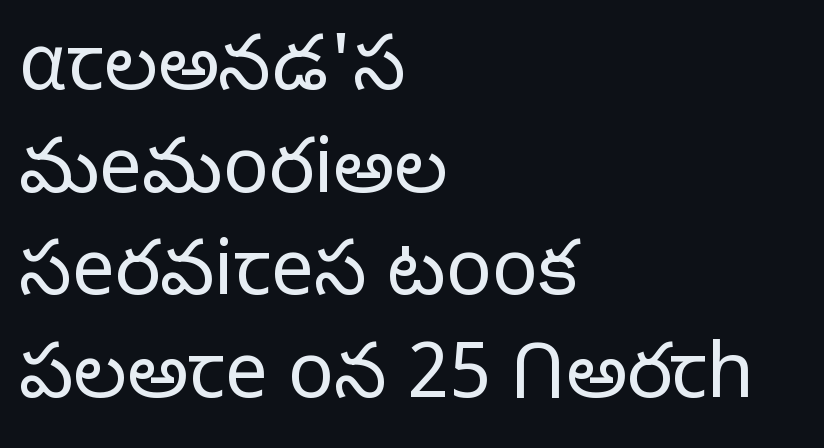
{"serif": "no", "italic": "no", "bold": "no", "weight": "light", "width": "normal", "stroke_contrast": "low", "x_height": "medium", "monospaced": "no", "underline": "no", "align": "left", "line_spacing": "normal", "line_spacing_ratio": 1.35, "letter_spacing": "normal", "letter_spacing_em": 0.0, "glyph_px": 76}
